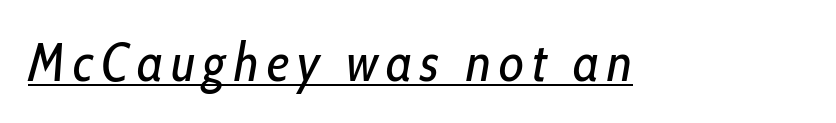
The image shows 54 px regular-weight, condensed type, italic (leaning right); set underlined; low stroke contrast and a medium x-height.
